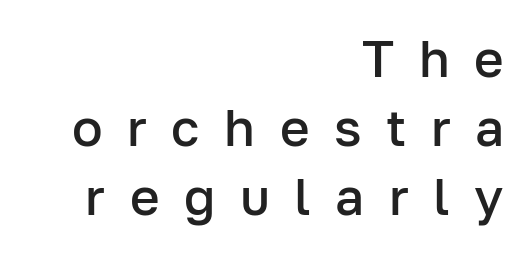
The image shows 51 px semibold sans-serif type, upright; set right-aligned, normal line spacing (1.35x), unusually wide letter spacing (+0.48 em), not underlined; low stroke contrast and a medium x-height.
